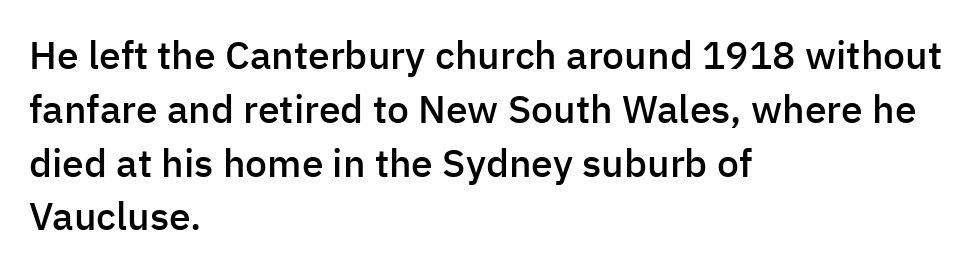
Caption: semibold face, moderately heavy strokes. Plain, unruled lines of type. You could not count columns in this text — the font is proportionally spaced. Serifs: no, the terminals of the letterforms are clean.
